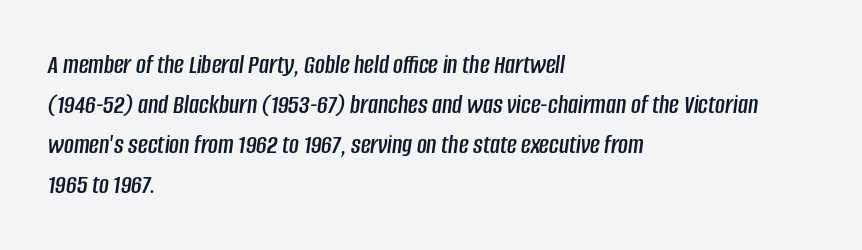
This rendering features lettering with no underline. This sample uses an oblique cut, with every glyph tilted off the vertical. Reading down the column, the eye jumps a familiar distance to each next line. Horizontal alignment here is leftward, the default for most running prose. The rendering keeps characters at their native spacing.
